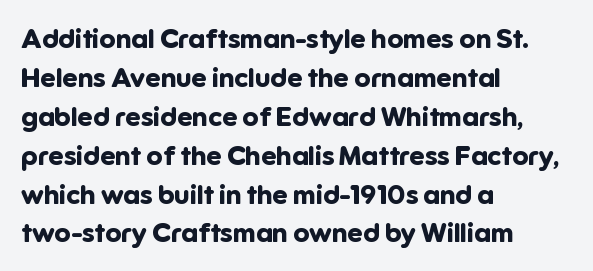
Q: Is the text bold? A: Yes.
Q: Is the text italic (slanted)? A: No, it is upright.
Q: Is the text underlined? A: No.
Q: How is the paragraph aligned? A: Left-aligned.
Q: Is the spacing between letters normal or unusually wide? A: Normal.
Q: Is the spacing between lines tight, normal or loose? A: Normal.
